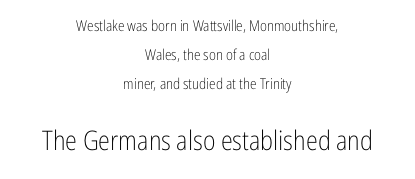
Think standard paragraph weight, or any step lighter than that. Inter-character spacing is left at the font's built-in metrics. Every character sits straight up, as roman type does. The more generous point size was reserved for the lower chunk. The passage shown stacks its lines with a broad gap. Which margin do the lines hug? Neither — every line sits in the middle.
